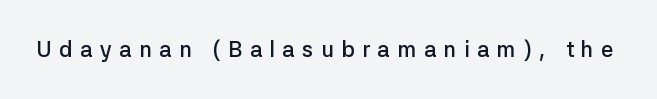
The image shows 22 px text type, upright; set unusually wide letter spacing (+0.34 em), not underlined.
